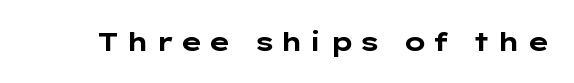
Heft: maximum for text — a bold. Letters rest on an invisible, unmarked baseline. The passage shown has open, widely tracked lettering throughout. Every character sits straight up, as roman type does.
